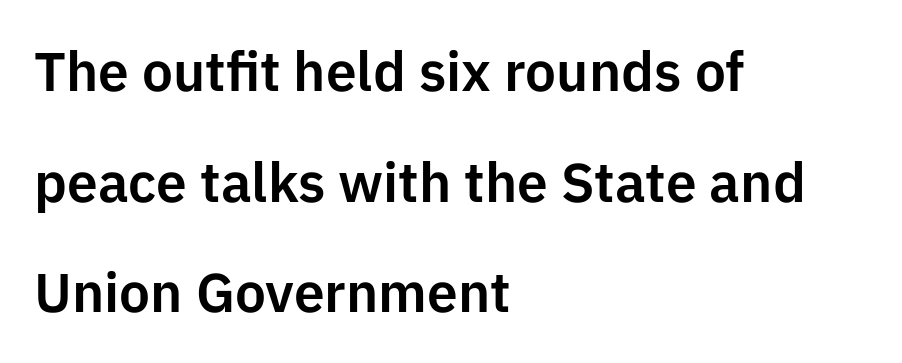
{"serif": "no", "italic": "no", "width": "normal", "stroke_contrast": "low", "x_height": "medium", "monospaced": "no", "underline": "no", "align": "left", "line_spacing": "loose", "line_spacing_ratio": 2.01, "letter_spacing": "normal", "letter_spacing_em": 0.0, "glyph_px": 55}
